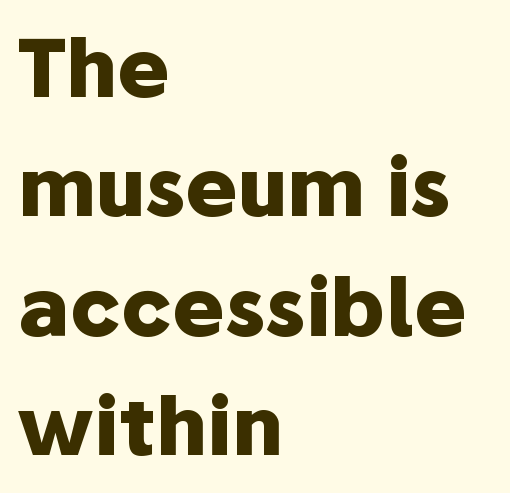
{"serif": "no", "italic": "no", "bold": "yes", "weight": "heavy", "width": "normal", "stroke_contrast": "low", "x_height": "medium", "monospaced": "no", "underline": "no", "align": "left", "line_spacing": "normal", "line_spacing_ratio": 1.51, "letter_spacing": "normal", "letter_spacing_em": 0.0, "glyph_px": 79}
